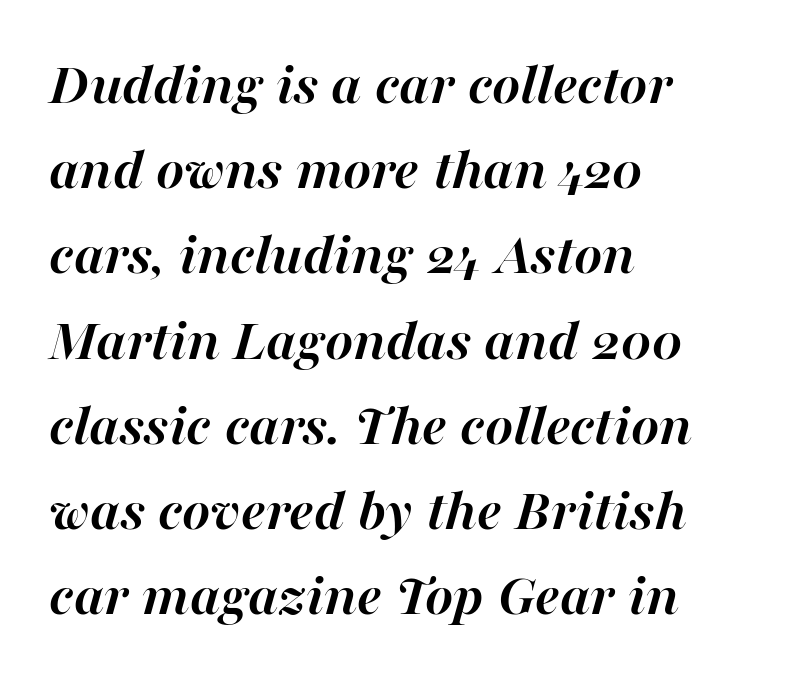
Q: Is the text bold? A: Yes.
Q: Is the text italic (slanted)? A: Yes, it leans right by about 16 degrees.
Q: Is the text underlined? A: No.
Q: How is the paragraph aligned? A: Left-aligned.
Q: Is the spacing between letters normal or unusually wide? A: Normal.
Q: Is the spacing between lines tight, normal or loose? A: Normal.
Q: Width (condensed, normal, or wide)? A: Normal.
Q: Stroke contrast? A: High.
Q: x-height? A: Medium.
Q: Monospaced? A: No.
